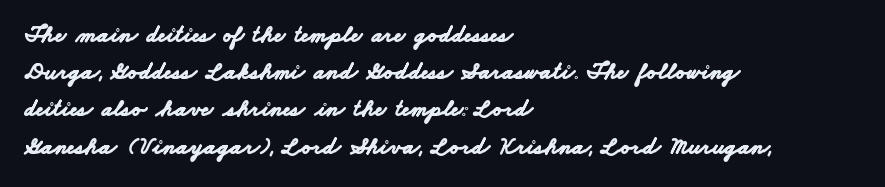
Q: Is the text bold? A: Yes.
Q: Is the text underlined? A: No.
Q: How is the paragraph aligned? A: Left-aligned.
Q: Is the spacing between letters normal or unusually wide? A: Normal.
Q: Is the spacing between lines tight, normal or loose? A: Normal.
